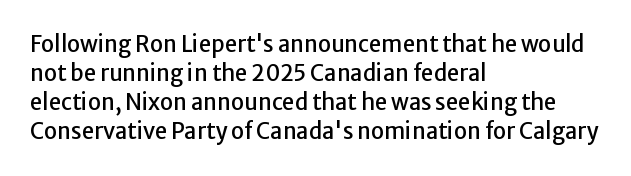
Q: Is the text italic (slanted)? A: No, it is upright.
Q: Is the text underlined? A: No.
Q: How is the paragraph aligned? A: Left-aligned.
Q: Is the spacing between letters normal or unusually wide? A: Normal.
Q: Is the spacing between lines tight, normal or loose? A: Normal.
